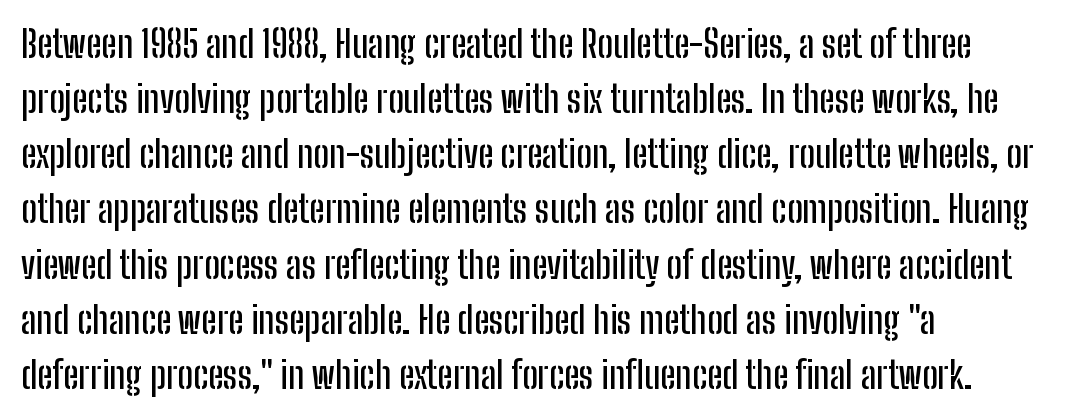
Q: Is the text italic (slanted)? A: No, it is upright.
Q: Is the typeface a serif or a sans-serif typeface? A: Sans-serif.
Q: Is the text underlined? A: No.
Q: How is the paragraph aligned? A: Left-aligned.
Q: Is the spacing between letters normal or unusually wide? A: Normal.
Q: Is the spacing between lines tight, normal or loose? A: Normal.
Q: Width (condensed, normal, or wide)? A: Condensed.
Q: Stroke contrast? A: Low.
Q: x-height? A: Medium.
Q: Monospaced? A: No.
